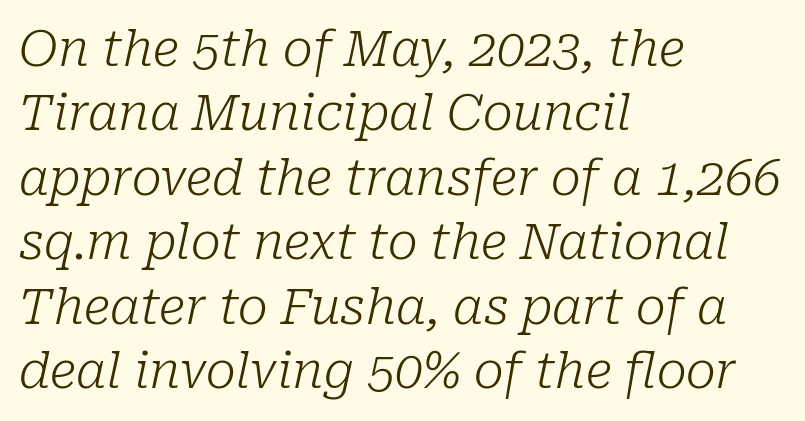
The image shows 50 px light serif type, italic (leaning right); set left-aligned, normal line spacing (1.29x), normal letter spacing, not underlined; low stroke contrast and a medium x-height.
